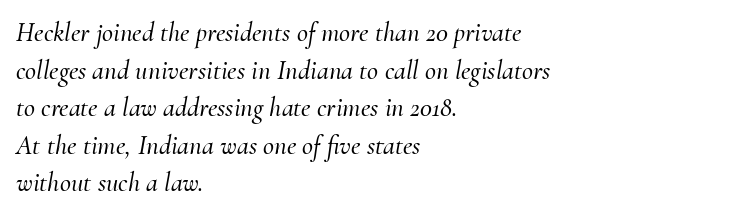
The image shows 27 px text type, italic (leaning right); set left-aligned, normal line spacing (1.39x), normal letter spacing, not underlined.
